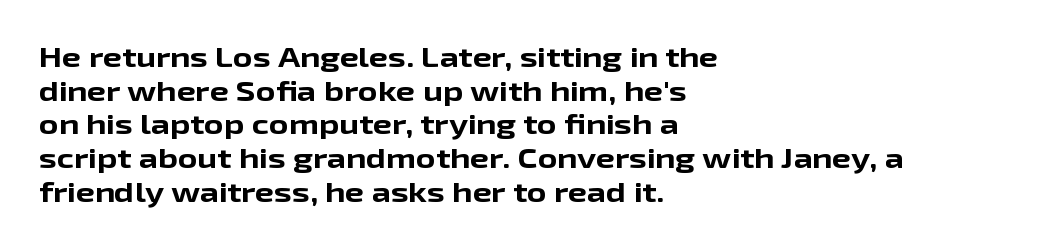
The image shows 27 px bold type, upright; set left-aligned, normal line spacing (1.25x), normal letter spacing, not underlined.
